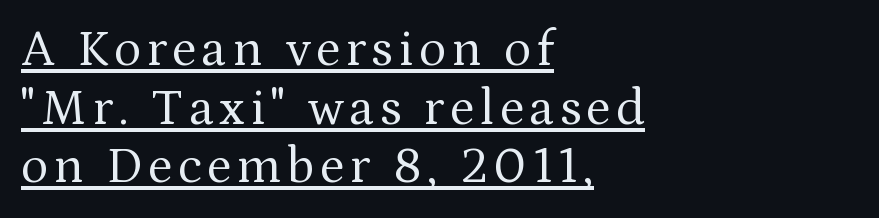
{"serif": "yes", "italic": "no", "bold": "no", "weight": "regular", "width": "normal", "stroke_contrast": "medium", "x_height": "medium", "monospaced": "no", "underline": "yes", "align": "left", "line_spacing": "tight", "line_spacing_ratio": 1.15, "glyph_px": 51}
